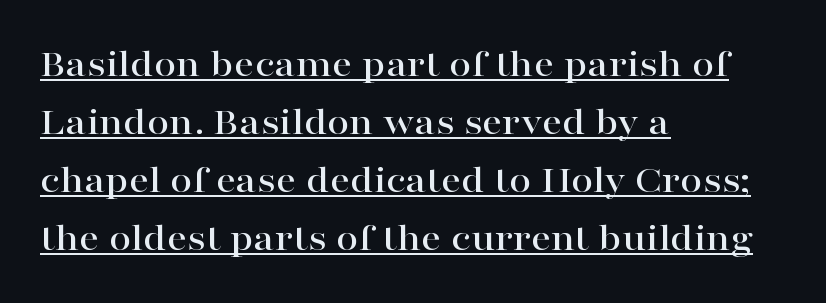
The image shows 40 px wide serif type, upright; set left-aligned, normal line spacing (1.45x), normal letter spacing, underlined; high stroke contrast and a medium x-height.
